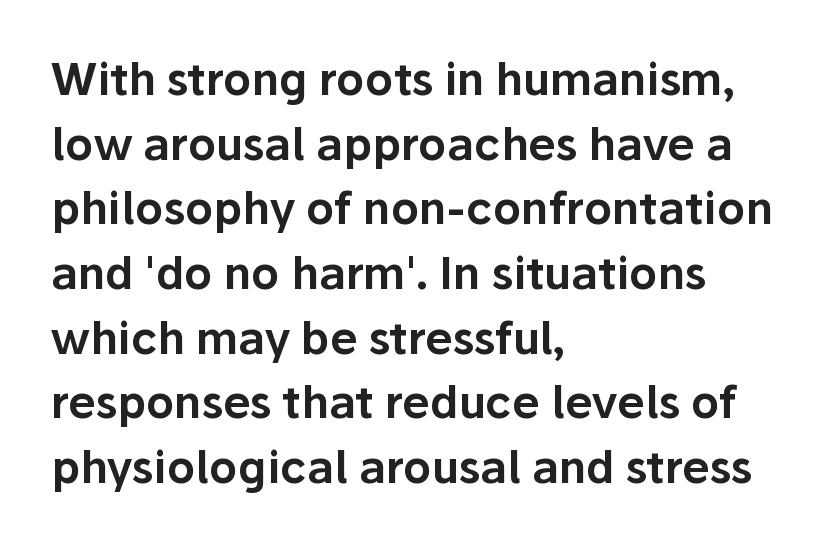
{"serif": "no", "italic": "no", "width": "normal", "stroke_contrast": "low", "x_height": "medium", "monospaced": "no", "underline": "no", "align": "left", "line_spacing": "normal", "line_spacing_ratio": 1.47, "letter_spacing": "normal", "letter_spacing_em": 0.0, "glyph_px": 44}
